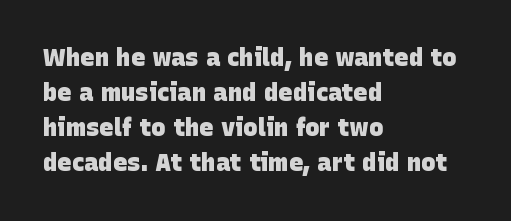
The image shows 24 px bold type; set left-aligned, normal line spacing (1.46x), normal letter spacing, not underlined.
